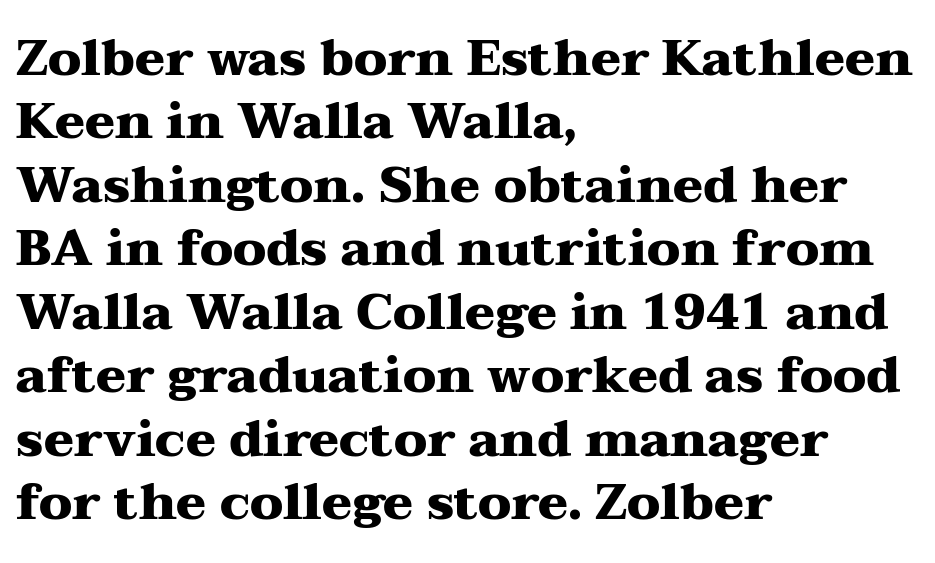
The image shows 50 px heavy, wide serif type, upright; set left-aligned, normal line spacing (1.27x), normal letter spacing, not underlined; medium stroke contrast and a medium x-height.
